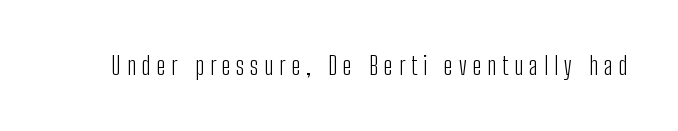
{"italic": "no", "bold": "no", "underline": "no", "letter_spacing": "wide", "letter_spacing_em": 0.24, "glyph_px": 25}
